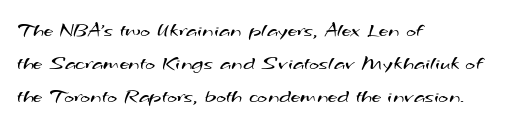
Quick note: underline off. Spacing between characters is what you'd get straight out of the box. Casual observation: everything's shoved over to the left. What's the leading like? Ordinary, nothing unusual. Stroke mass is kept to a normal reading level or below.
